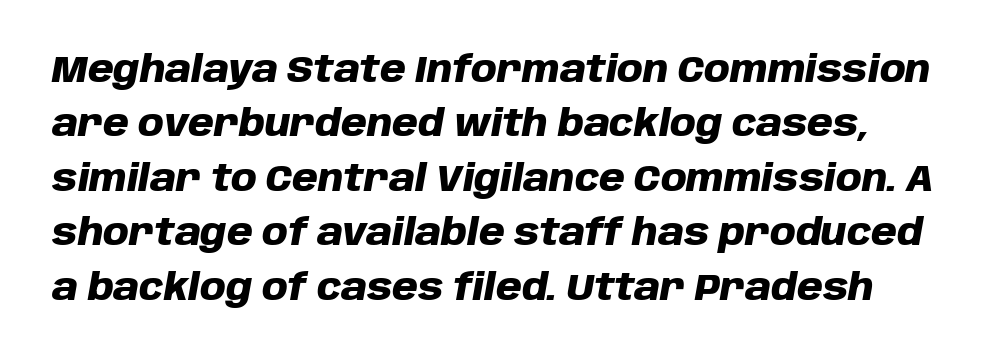
Q: Is the text bold? A: Yes.
Q: Is the text italic (slanted)? A: Yes, it leans right by about 10 degrees.
Q: Is the text underlined? A: No.
Q: Is the spacing between letters normal or unusually wide? A: Normal.
Q: Is the spacing between lines tight, normal or loose? A: Normal.
Q: Width (condensed, normal, or wide)? A: Normal.
Q: Stroke contrast? A: Low.
Q: x-height? A: Large.
Q: Monospaced? A: No.
